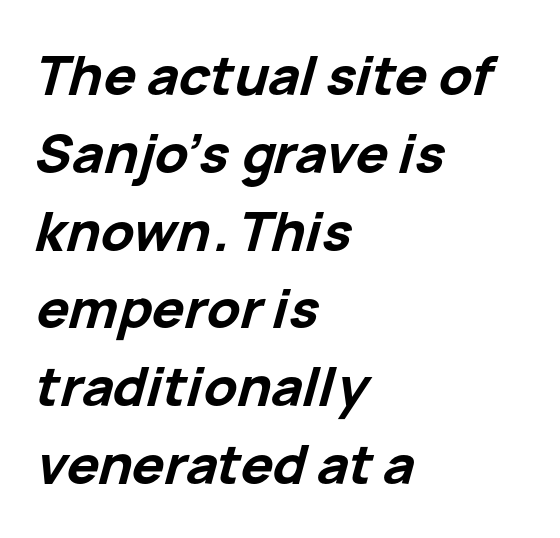
No word sits above an underline. Note the varied advance widths — an 'i' is clearly narrower than an 'm'. Summary of vertical rhythm: regular, with standard interline spacing. In terms of letterspacing, this is plain default setting. The specimen reads as italic at a glance.
